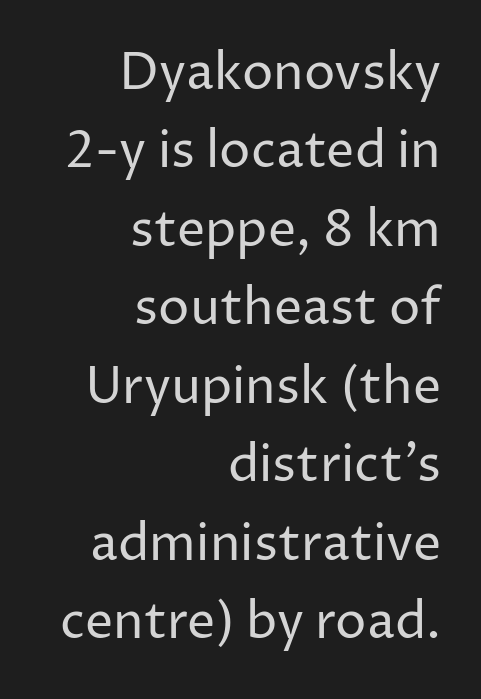
{"serif": "no", "italic": "no", "bold": "no", "weight": "regular", "width": "normal", "stroke_contrast": "low", "x_height": "medium", "monospaced": "no", "underline": "no", "align": "right", "line_spacing": "normal", "line_spacing_ratio": 1.57, "letter_spacing": "normal", "letter_spacing_em": 0.0, "glyph_px": 50}
